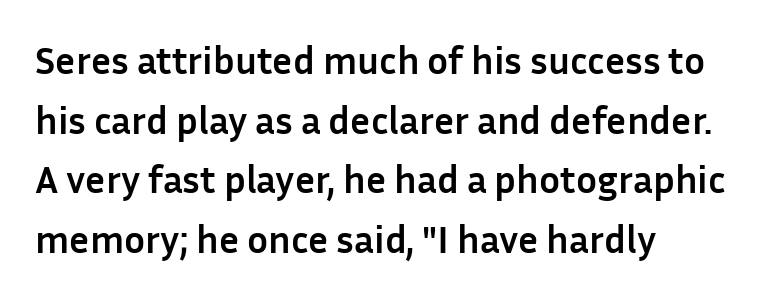
The image shows 39 px semibold sans-serif type, upright; set left-aligned, normal line spacing (1.53x), normal letter spacing, not underlined; low stroke contrast and a medium x-height.
